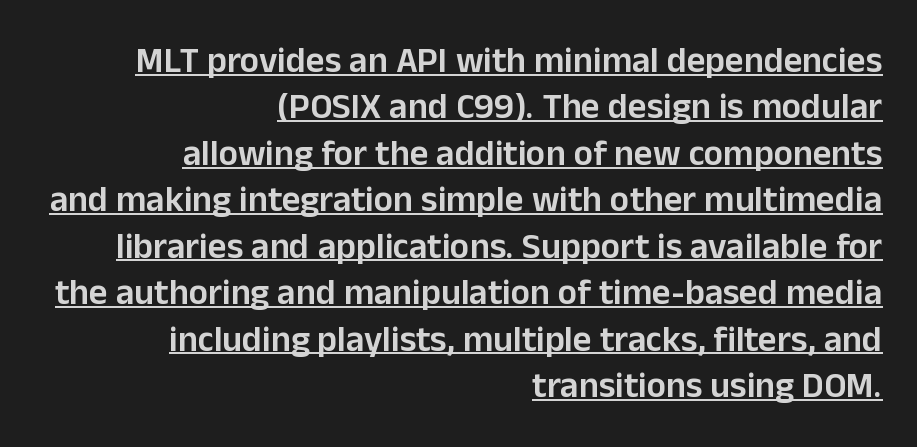
Q: Is the text bold? A: Semi-bold.
Q: Is the text italic (slanted)? A: No, it is upright.
Q: Is the typeface a serif or a sans-serif typeface? A: Sans-serif.
Q: Is the text underlined? A: Yes.
Q: How is the paragraph aligned? A: Right-aligned.
Q: Is the spacing between letters normal or unusually wide? A: Normal.
Q: Is the spacing between lines tight, normal or loose? A: Normal.
Q: Width (condensed, normal, or wide)? A: Normal.
Q: Stroke contrast? A: Low.
Q: x-height? A: Medium.
Q: Monospaced? A: No.
